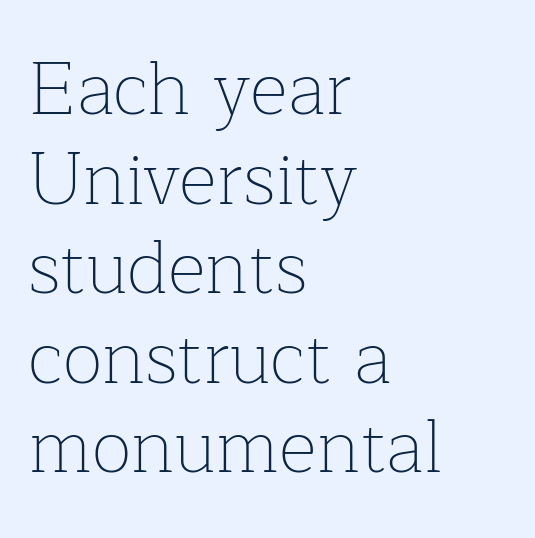
{"serif": "yes", "italic": "no", "bold": "no", "weight": "thin", "width": "normal", "stroke_contrast": "low", "x_height": "medium", "monospaced": "no", "underline": "no", "align": "left", "line_spacing_ratio": 1.21, "letter_spacing": "normal", "letter_spacing_em": 0.0, "glyph_px": 74}
